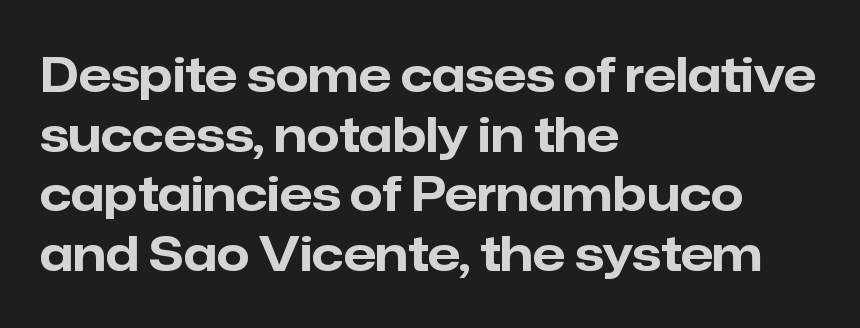
{"serif": "no", "italic": "no", "bold": "yes", "weight": "bold", "width": "normal", "stroke_contrast": "low", "x_height": "medium", "monospaced": "no", "underline": "no", "align": "left", "line_spacing": "normal", "line_spacing_ratio": 1.27, "letter_spacing": "normal", "letter_spacing_em": 0.0, "glyph_px": 47}
